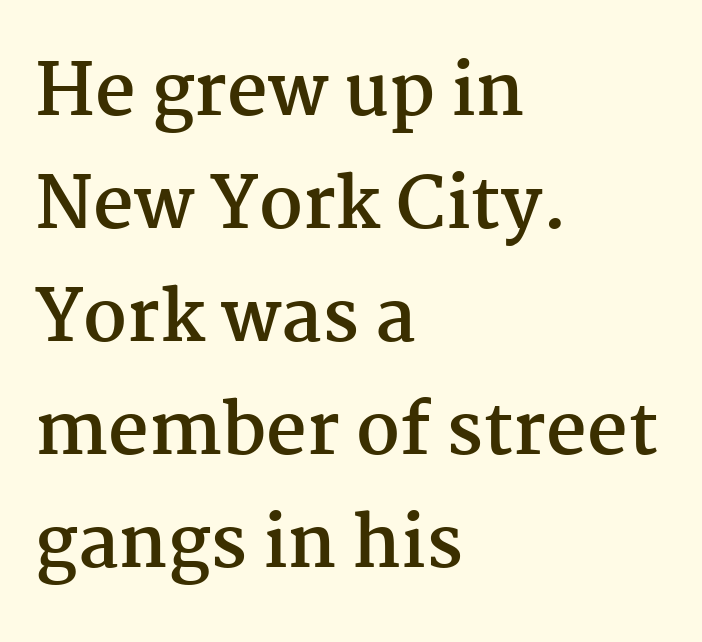
Look at the tracking — it's just the regular setting, nothing added. Character widths vary here, with narrow letters taking less room than wide ones. The glyphs in this specimen are seriffed. The specimen reads as upright at a glance. Interline gaps are of average width in this sample.
